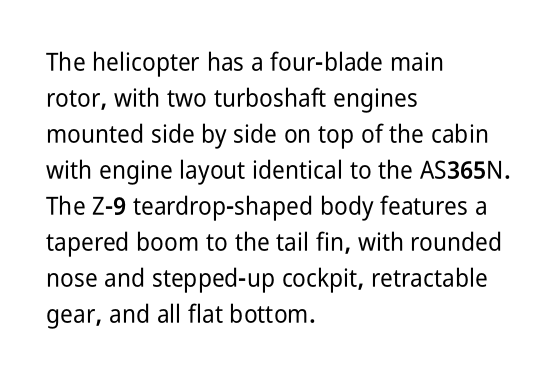
Vertically, the passage feels balanced, rows spaced as you'd expect. Every character sits straight up, as roman type does. A typesetter would call this zero additional tracking. Each line starts at the same left margin while the right side varies. Descenders are the only things crossing below the line.
